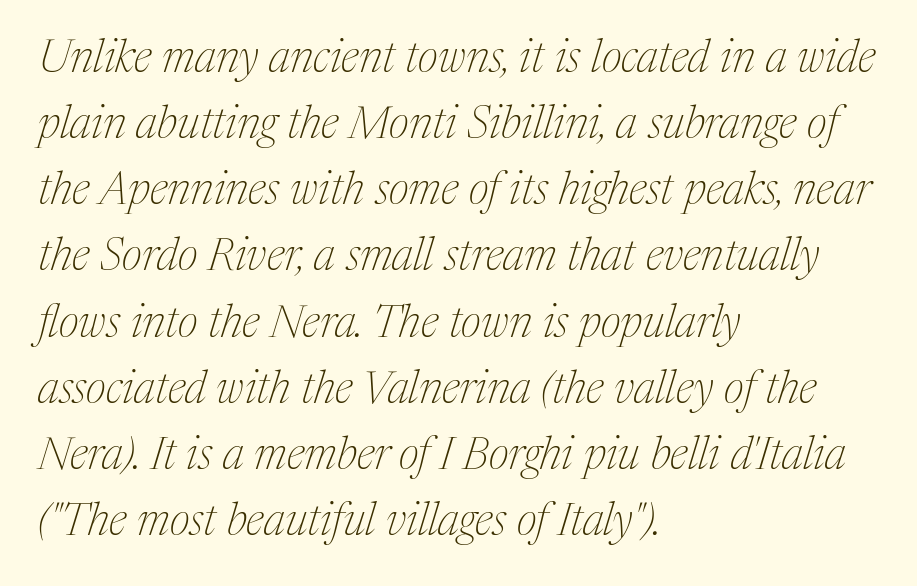
Q: Is the text bold? A: No.
Q: Is the text italic (slanted)? A: Yes, it leans right by about 17 degrees.
Q: Is the typeface a serif or a sans-serif typeface? A: Serif.
Q: Is the text underlined? A: No.
Q: How is the paragraph aligned? A: Left-aligned.
Q: Is the spacing between letters normal or unusually wide? A: Normal.
Q: Is the spacing between lines tight, normal or loose? A: Normal.
Q: Width (condensed, normal, or wide)? A: Normal.
Q: Stroke contrast? A: Medium.
Q: x-height? A: Medium.
Q: Monospaced? A: No.
